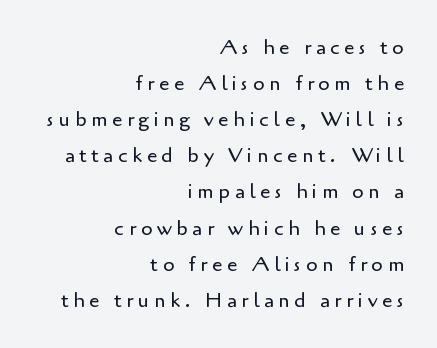
Q: Is the text bold? A: No.
Q: Is the text italic (slanted)? A: No, it is upright.
Q: Is the text underlined? A: No.
Q: How is the paragraph aligned? A: Right-aligned.
Q: Is the spacing between letters normal or unusually wide? A: Unusually wide.
